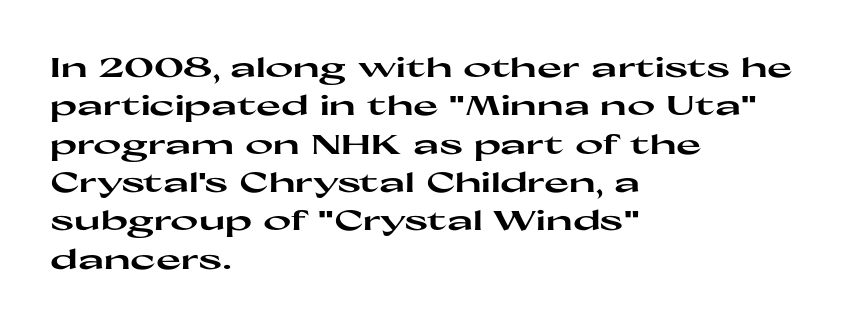
The image shows 27 px bold type, upright; set left-aligned, normal line spacing (1.42x), normal letter spacing, not underlined.
